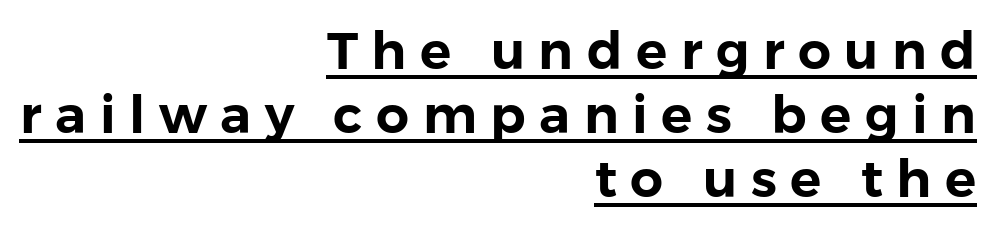
When letters stand straight like this, we call the style roman or upright. Caption: lettering with a line underneath. I'd call this a sans setting — the letters go barefoot. Which margin do the lines hug? The right one — the left edge is uneven. You could not count columns in this text — the font is proportionally spaced. Inter-character spacing is expanded well beyond the font's built-in metrics.
